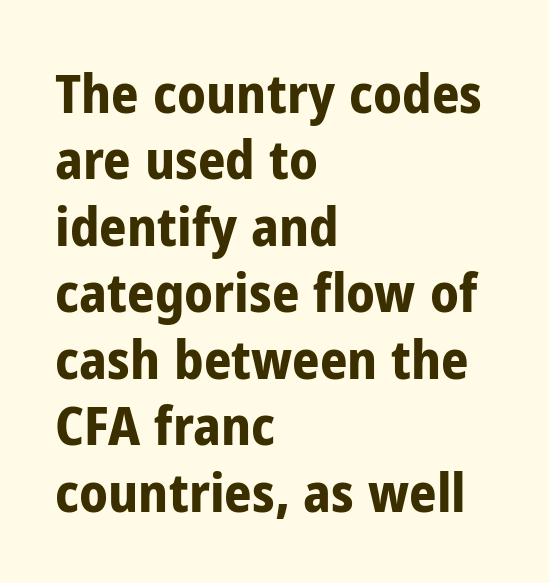
Q: Is the text bold? A: Yes.
Q: Is the text italic (slanted)? A: No, it is upright.
Q: Is the typeface a serif or a sans-serif typeface? A: Sans-serif.
Q: Is the text underlined? A: No.
Q: How is the paragraph aligned? A: Left-aligned.
Q: Is the spacing between letters normal or unusually wide? A: Normal.
Q: Width (condensed, normal, or wide)? A: Condensed.
Q: Stroke contrast? A: Low.
Q: x-height? A: Medium.
Q: Monospaced? A: No.
